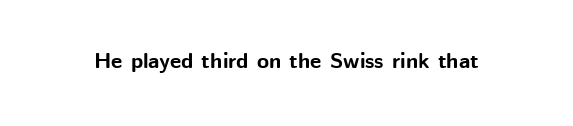
Q: Is the text bold? A: Yes.
Q: Is the text italic (slanted)? A: No, it is upright.
Q: Is the text underlined? A: No.
Q: Is the spacing between letters normal or unusually wide? A: Normal.
